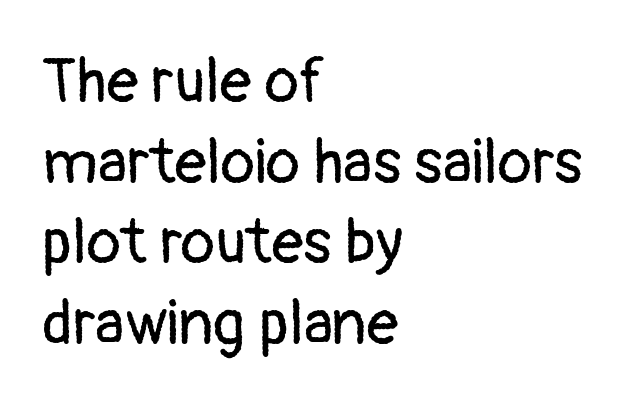
Q: Is the text bold? A: No.
Q: Is the text italic (slanted)? A: No, it is upright.
Q: Is the typeface a serif or a sans-serif typeface? A: Sans-serif.
Q: Is the text underlined? A: No.
Q: How is the paragraph aligned? A: Left-aligned.
Q: Is the spacing between letters normal or unusually wide? A: Normal.
Q: Is the spacing between lines tight, normal or loose? A: Normal.
Q: Width (condensed, normal, or wide)? A: Normal.
Q: Stroke contrast? A: Low.
Q: x-height? A: Medium.
Q: Monospaced? A: No.
